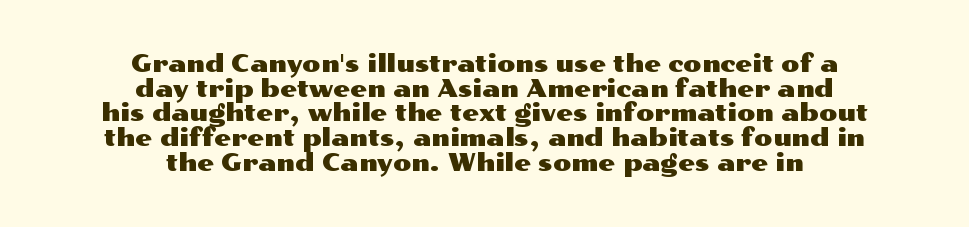
The image shows 24 px text type, upright; set centered, tight line spacing (1.03x), normal letter spacing, not underlined.
